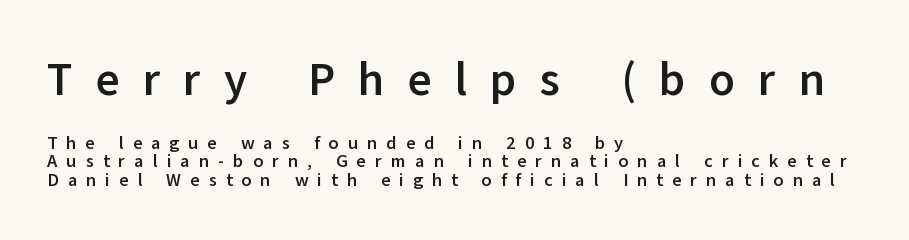
{"serif": "no", "italic": "no", "bold": "yes", "weight": "semibold", "width": "normal", "stroke_contrast": "low", "x_height": "medium", "monospaced": "no", "underline": "no", "align": "left", "line_spacing": "tight", "line_spacing_ratio": 1.01, "letter_spacing": "wide", "letter_spacing_em": 0.5, "larger_block": "first", "size_ratio": 2.56, "glyph_px": 46}
